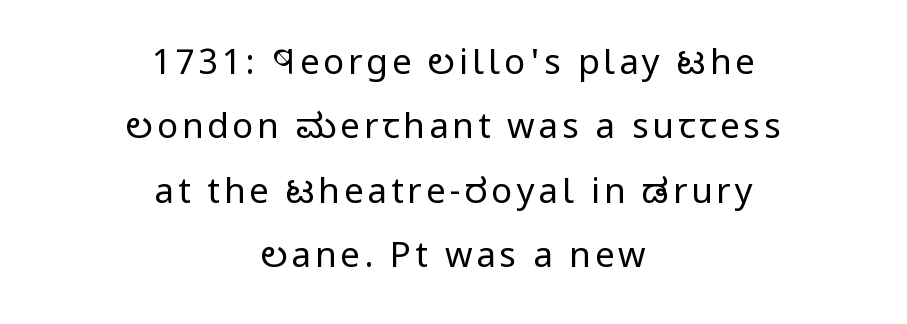
{"serif": "no", "italic": "no", "bold": "no", "weight": "regular", "width": "condensed", "stroke_contrast": "low", "x_height": "large", "monospaced": "no", "underline": "no", "align": "center", "line_spacing_ratio": 1.84, "glyph_px": 35}
